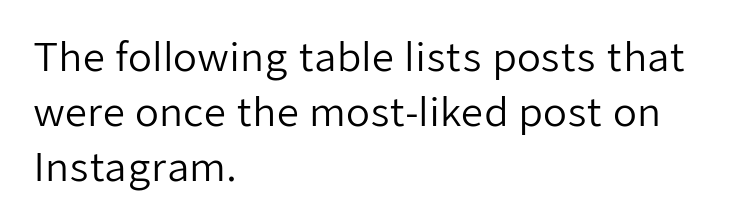
{"serif": "no", "italic": "no", "bold": "no", "weight": "regular", "width": "normal", "stroke_contrast": "low", "x_height": "medium", "monospaced": "no", "underline": "no", "align": "left", "line_spacing": "normal", "line_spacing_ratio": 1.41, "letter_spacing": "normal", "letter_spacing_em": 0.0, "glyph_px": 39}
